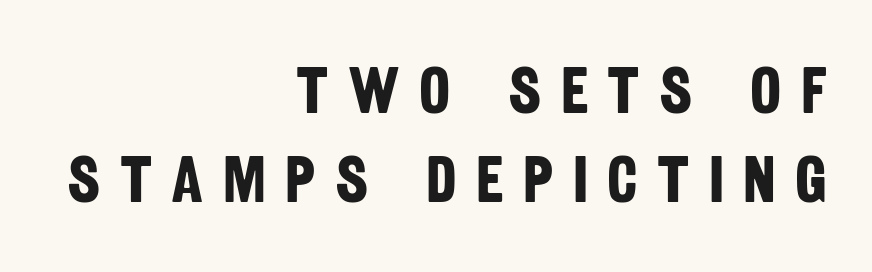
{"serif": "no", "bold": "yes", "weight": "bold", "width": "condensed", "stroke_contrast": "low", "x_height": "large", "monospaced": "no", "underline": "no", "align": "right", "line_spacing": "normal", "line_spacing_ratio": 1.35, "letter_spacing": "wide", "letter_spacing_em": 0.29, "glyph_px": 66}
